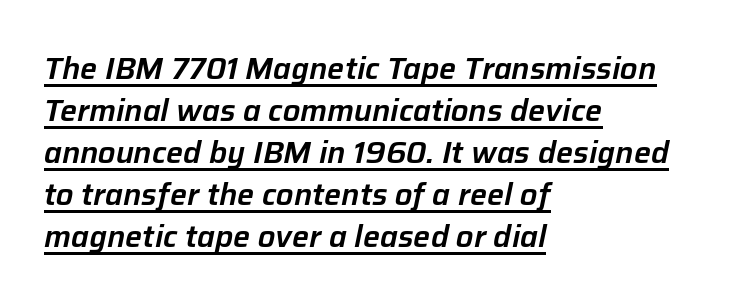
Q: Is the text italic (slanted)? A: Yes, it leans right by about 12 degrees.
Q: Is the text underlined? A: Yes.
Q: How is the paragraph aligned? A: Left-aligned.
Q: Is the spacing between letters normal or unusually wide? A: Normal.
Q: Is the spacing between lines tight, normal or loose? A: Normal.
Q: Width (condensed, normal, or wide)? A: Normal.
Q: Stroke contrast? A: Low.
Q: x-height? A: Medium.
Q: Monospaced? A: No.
